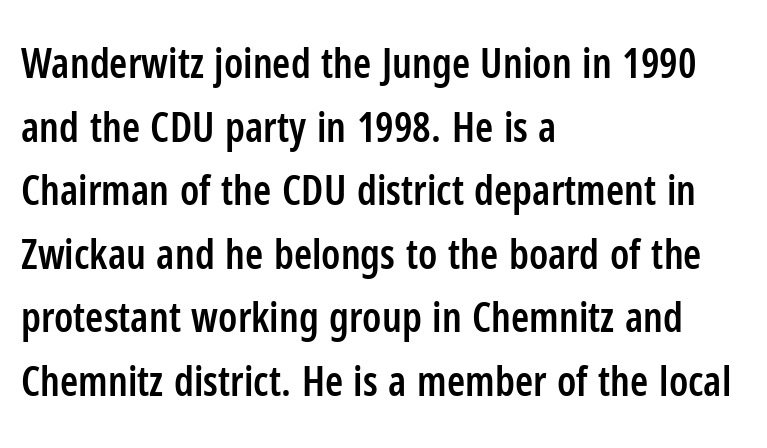
Q: Is the text bold? A: Semi-bold.
Q: Is the text italic (slanted)? A: No, it is upright.
Q: Is the typeface a serif or a sans-serif typeface? A: Sans-serif.
Q: Is the text underlined? A: No.
Q: How is the paragraph aligned? A: Left-aligned.
Q: Is the spacing between letters normal or unusually wide? A: Normal.
Q: Is the spacing between lines tight, normal or loose? A: Normal.
Q: Width (condensed, normal, or wide)? A: Condensed.
Q: Stroke contrast? A: Low.
Q: x-height? A: Medium.
Q: Monospaced? A: No.
